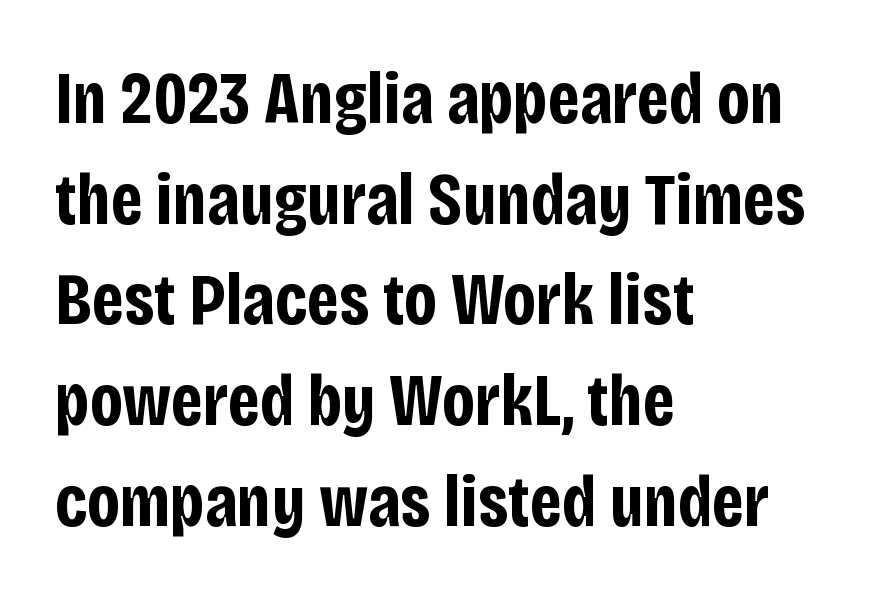
Nothing unusual about the tracking: characters are spaced as the font intends. Reading down the column, the eye jumps a familiar distance to each next line. Spacing verdict: proportional, widths tailored to each character. The glyphs have the mass of a bold cut. Style check: upright. Any mark beneath the type? The region is blank.
